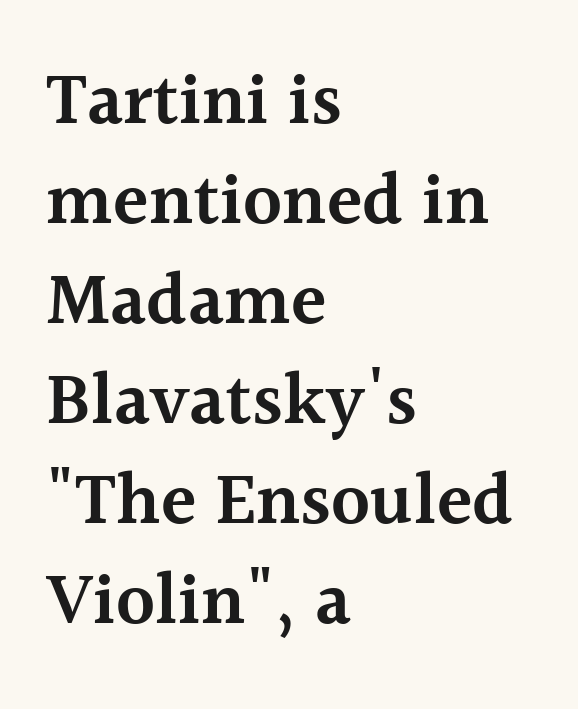
Q: Is the text bold? A: Semi-bold.
Q: Is the text italic (slanted)? A: No, it is upright.
Q: Is the typeface a serif or a sans-serif typeface? A: Serif.
Q: Is the text underlined? A: No.
Q: How is the paragraph aligned? A: Left-aligned.
Q: Is the spacing between letters normal or unusually wide? A: Normal.
Q: Is the spacing between lines tight, normal or loose? A: Normal.
Q: Width (condensed, normal, or wide)? A: Normal.
Q: x-height? A: Medium.
Q: Monospaced? A: No.
